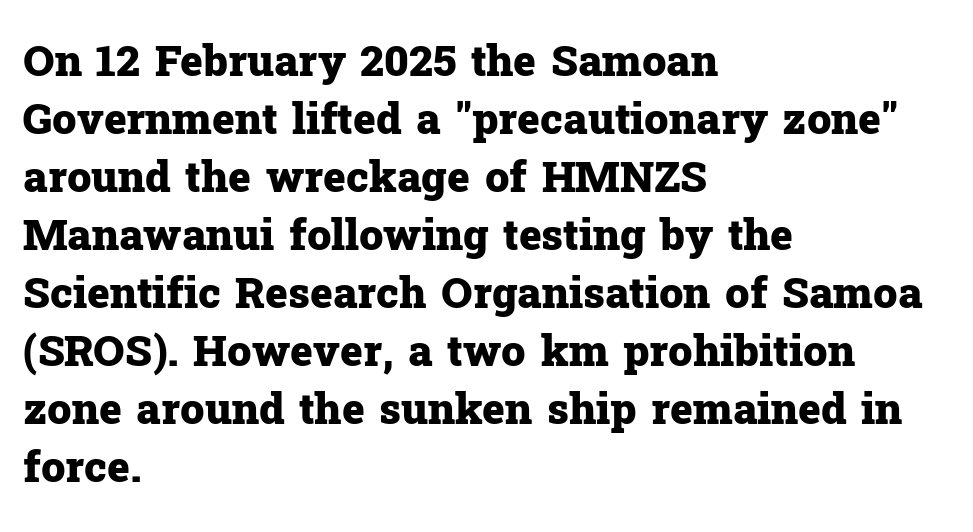
The image shows 43 px heavy serif type, upright; set left-aligned, normal line spacing (1.35x), normal letter spacing, not underlined; low stroke contrast and a medium x-height.
